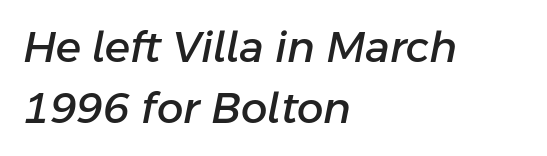
These lines are rendered in a variable-pitch font. Compared with typical paragraphs, the rows here are spaced about the same. The letterforms sit shoulder to shoulder at normal distance. The typesetter chose a ragged-right arrangement here. Does the lettering tilt? It does — this is italic.
